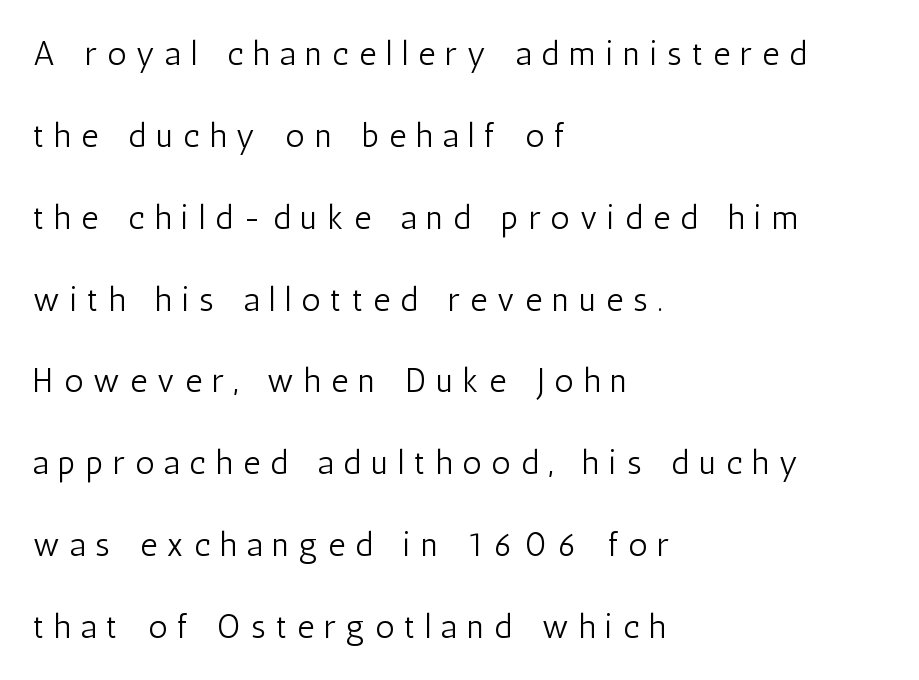
Q: Is the text bold? A: No.
Q: Is the text italic (slanted)? A: No, it is upright.
Q: Is the typeface a serif or a sans-serif typeface? A: Sans-serif.
Q: Is the text underlined? A: No.
Q: How is the paragraph aligned? A: Left-aligned.
Q: Is the spacing between letters normal or unusually wide? A: Unusually wide.
Q: Is the spacing between lines tight, normal or loose? A: Loose.
Q: Width (condensed, normal, or wide)? A: Condensed.
Q: Stroke contrast? A: Low.
Q: x-height? A: Medium.
Q: Monospaced? A: No.
